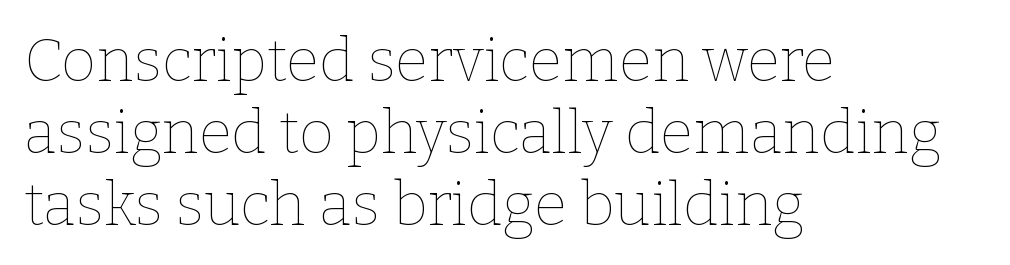
Q: Is the text bold? A: No.
Q: Is the text italic (slanted)? A: No, it is upright.
Q: Is the text underlined? A: No.
Q: How is the paragraph aligned? A: Left-aligned.
Q: Is the spacing between letters normal or unusually wide? A: Normal.
Q: Width (condensed, normal, or wide)? A: Normal.
Q: Stroke contrast? A: Low.
Q: x-height? A: Medium.
Q: Monospaced? A: No.
